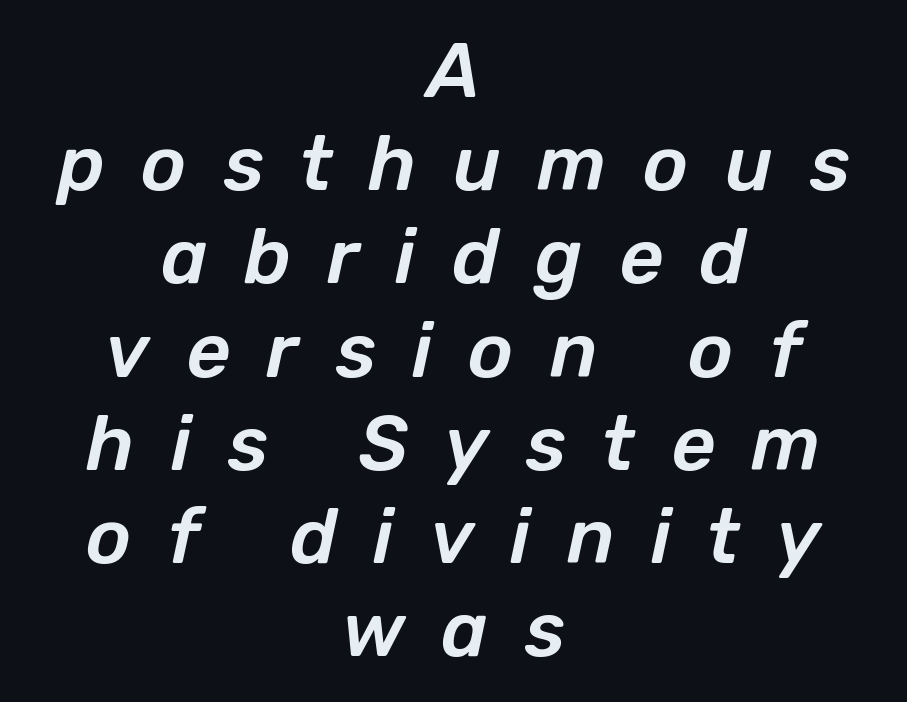
The space beneath each line is pristine and unruled. Reading down the block, each line starts at a different indent, mirrored at its end. If you drew a line through each stem, it would be angled. Spacing between characters has been opened up far beyond the box default. The letters advance in unequal steps, a hallmark of proportional type.
